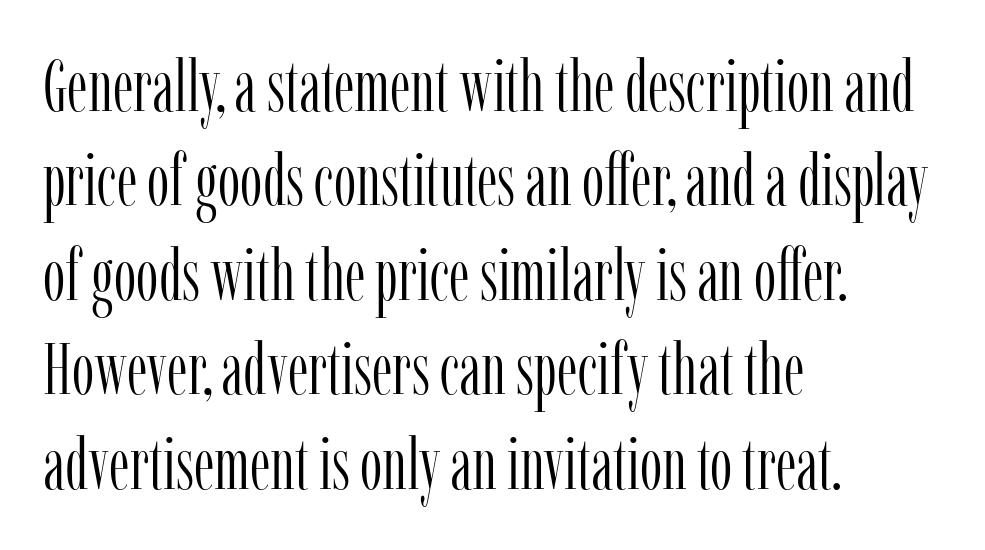
Q: Is the text bold? A: No.
Q: Is the text italic (slanted)? A: No, it is upright.
Q: Is the typeface a serif or a sans-serif typeface? A: Serif.
Q: Is the text underlined? A: No.
Q: How is the paragraph aligned? A: Left-aligned.
Q: Is the spacing between letters normal or unusually wide? A: Normal.
Q: Is the spacing between lines tight, normal or loose? A: Normal.
Q: Width (condensed, normal, or wide)? A: Condensed.
Q: Stroke contrast? A: Low.
Q: x-height? A: Medium.
Q: Monospaced? A: No.
